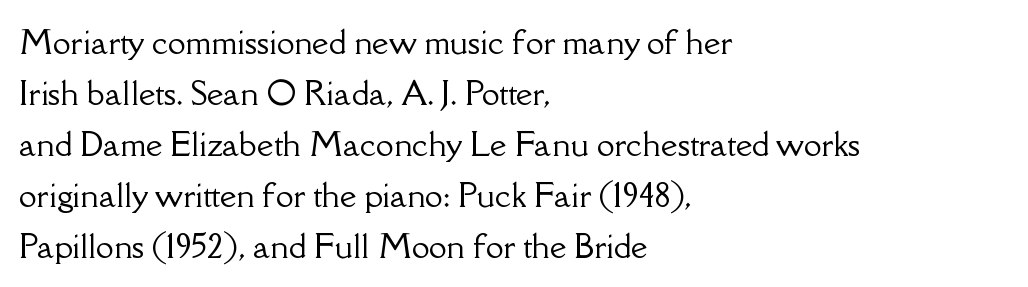
The image shows 32 px serif type, upright; set left-aligned, normal line spacing (1.59x), normal letter spacing, not underlined; low stroke contrast and a small x-height.
